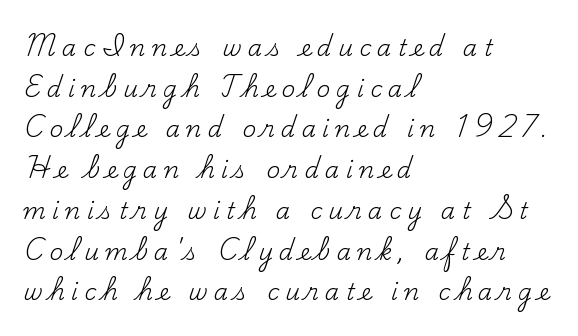
Q: Is the text bold? A: No.
Q: Is the text italic (slanted)? A: Yes.
Q: Is the text underlined? A: No.
Q: How is the paragraph aligned? A: Left-aligned.
Q: Is the spacing between letters normal or unusually wide? A: Unusually wide.
